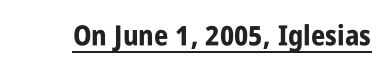
Each letter keeps its own natural width here, so spacing adapts to shape. Thick stems and heavy bowls — unmistakably bold. The glyphs in this specimen are sans serif. Unlike italic type, these characters show no tilt at all.
